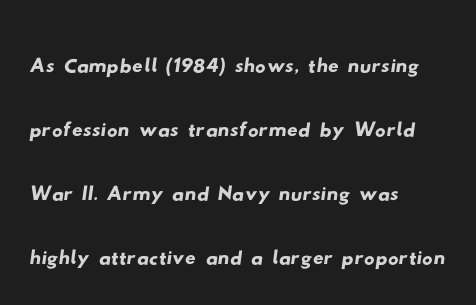
The face used here is proportionally spaced, like ordinary book or web type. Type style note: lacks serifs. Compared with typical body copy, the letter spacing here is the same. Check under the words: just untouched page. Each line starts at the same left margin while the right side varies.
